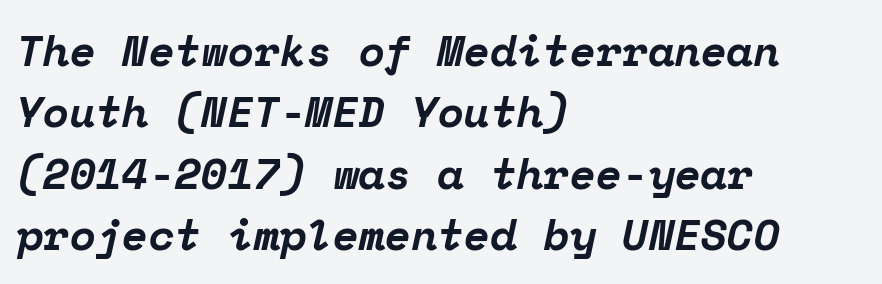
The whole block is typeset with a tilt. This rendering features lettering with no underline. Teacher's note: observe the even left margin — that is flush-left alignment. Each letter, wide or thin by design, is forced into the same width here. Are there feet on the stems? There are — it's a serif. Short note: letters normally spaced.
